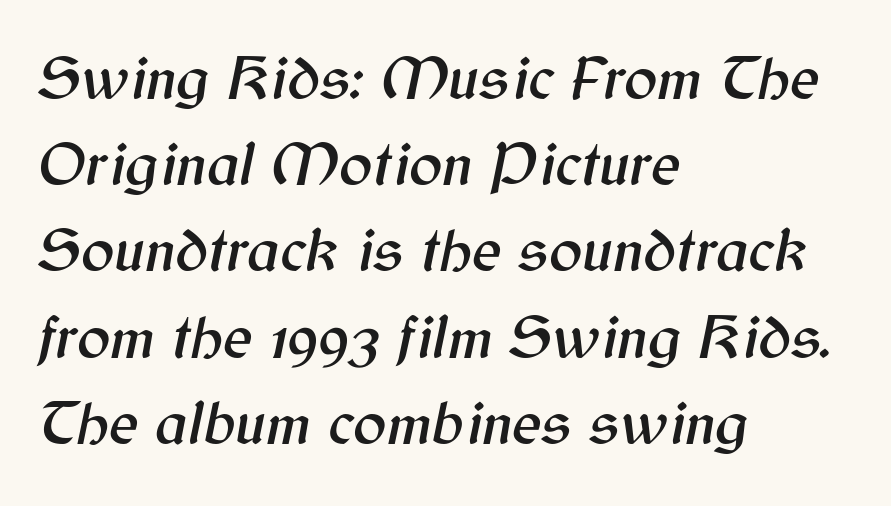
{"italic": "yes", "lean": "right", "slant_degrees": 12, "width": "normal", "stroke_contrast": "medium", "x_height": "medium", "monospaced": "no", "underline": "no", "align": "left", "line_spacing": "normal", "line_spacing_ratio": 1.39, "letter_spacing": "normal", "letter_spacing_em": 0.0, "glyph_px": 62}
